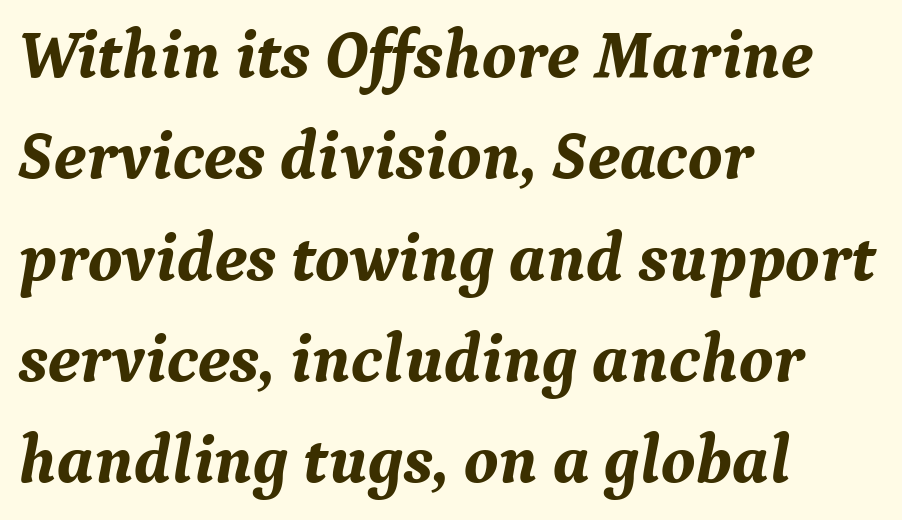
Q: Is the text bold? A: Yes.
Q: Is the text italic (slanted)? A: Yes, it leans right by about 9 degrees.
Q: Is the typeface a serif or a sans-serif typeface? A: Serif.
Q: Is the text underlined? A: No.
Q: How is the paragraph aligned? A: Left-aligned.
Q: Is the spacing between letters normal or unusually wide? A: Normal.
Q: Is the spacing between lines tight, normal or loose? A: Normal.
Q: Width (condensed, normal, or wide)? A: Normal.
Q: Stroke contrast? A: Medium.
Q: x-height? A: Medium.
Q: Monospaced? A: No.
